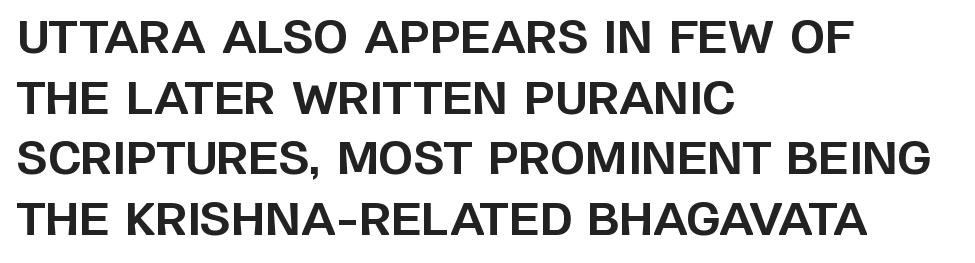
{"serif": "no", "italic": "no", "bold": "yes", "weight": "bold", "width": "normal", "stroke_contrast": "low", "x_height": "large", "monospaced": "no", "underline": "no", "align": "left", "line_spacing": "normal", "line_spacing_ratio": 1.35, "letter_spacing": "normal", "letter_spacing_em": 0.0, "glyph_px": 45}
